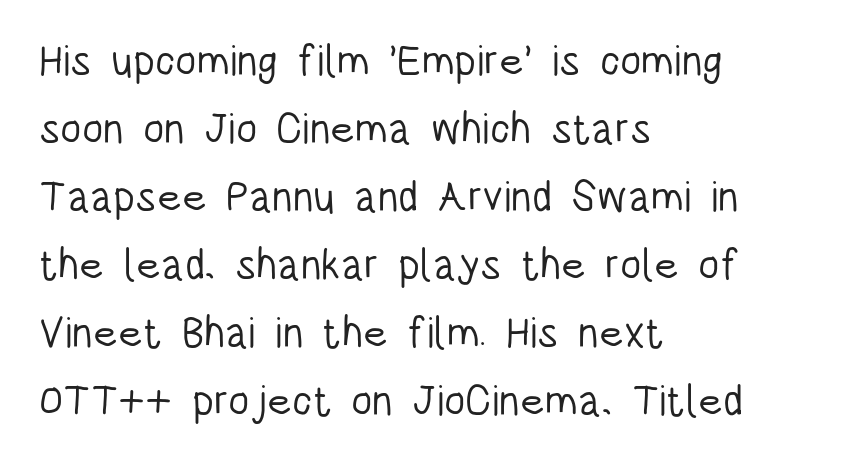
Where is the straight margin? On the left. Is the type heavy? It reads as light-to-regular instead. No word sits above an underline. Note the varied advance widths — an 'i' is clearly narrower than an 'm'. Vertical strokes here are truly vertical. Does the leading feel generous? No, just average.
